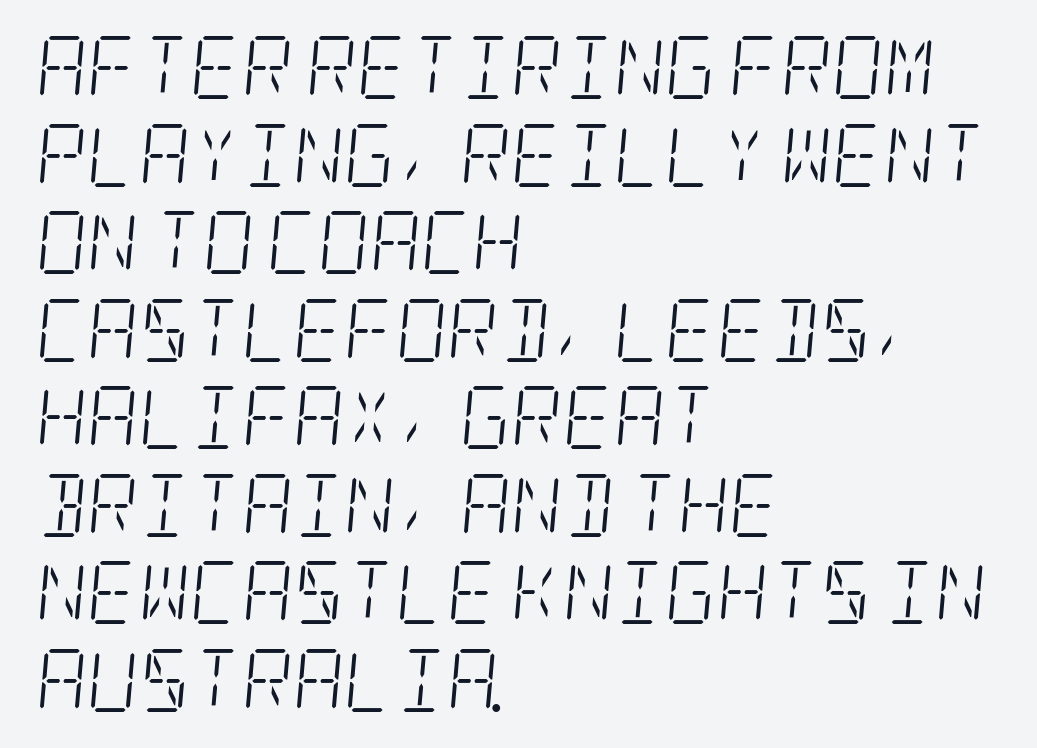
What's the leading like? Ordinary, nothing unusual. The lines are quadded left. Looking at the ascenders, they clearly lean. Nobody drew a line under any word here. The type family on display is of the serif kind. Each word holds together tightly as a unit, with standard inter-letter gaps.
